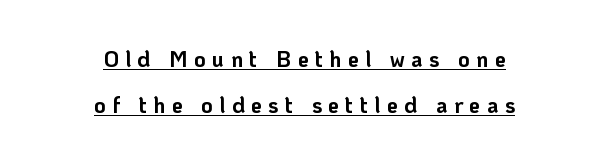
{"italic": "no", "bold": "yes", "underline": "yes", "align": "center", "line_spacing": "loose", "line_spacing_ratio": 2.1, "letter_spacing": "wide", "letter_spacing_em": 0.29, "glyph_px": 22}
